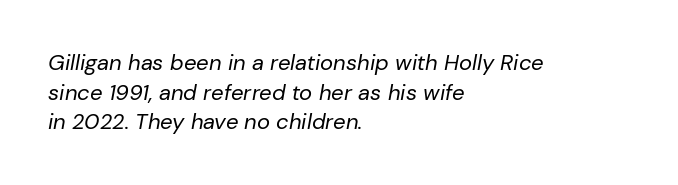
Q: Is the text bold? A: No.
Q: Is the text italic (slanted)? A: Yes, it leans right by about 10 degrees.
Q: Is the text underlined? A: No.
Q: How is the paragraph aligned? A: Left-aligned.
Q: Is the spacing between letters normal or unusually wide? A: Normal.
Q: Is the spacing between lines tight, normal or loose? A: Normal.
